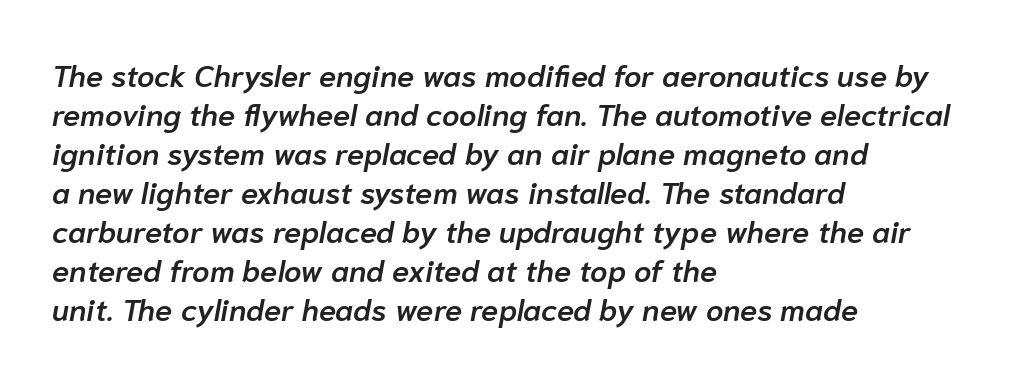
The paragraph shown leans on its left margin. Quick note: italic. You could call the tracking neutral — neither tight nor loose. Note the varied advance widths — an 'i' is clearly narrower than an 'm'. Compared with an ordinary text face, these strokes are moderately heavier — a semibold.
